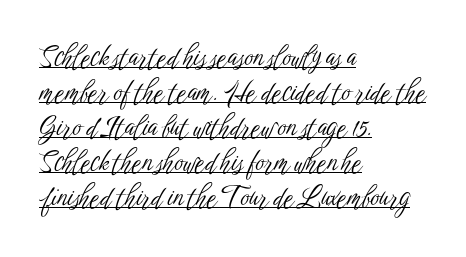
Teacher's note: observe the even left margin — that is flush-left alignment. Decoration check: the copy is underlined. The line-height multiplier appears to be the usual default. You could call the tracking neutral — neither tight nor loose. A light-to-regular cut is what we see here.
